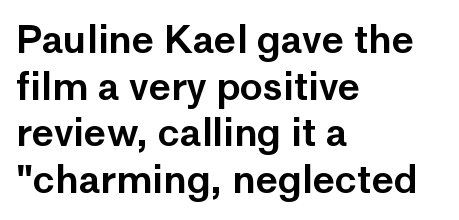
The image shows 38 px sans-serif type, upright; set left-aligned, line spacing 1.23x, normal letter spacing, not underlined; low stroke contrast and a medium x-height.
